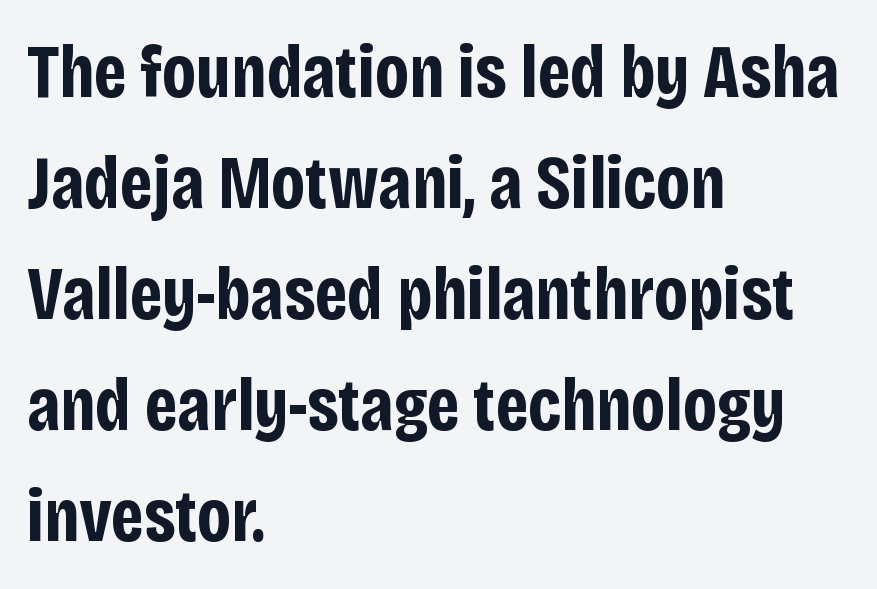
To sum up the face: it is a sans, with no serifs. Each glyph is drawn with heavy, bold strokes. The gap between lines stays unmarked. These lines are rendered in a variable-pitch font.
